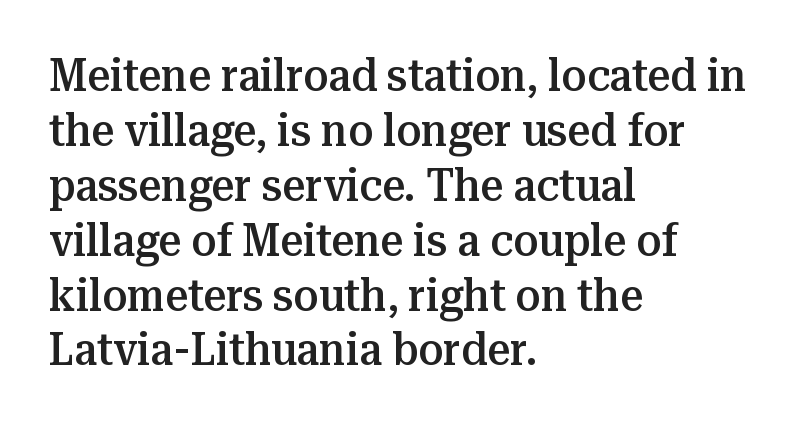
Rendered with straight, roman letterforms. Look at the stroke-to-counter ratio: somewhat heavy, a semibold. Spacing between characters is what you'd get straight out of the box. This sample has the flowing, uneven cadence of proportional lettering. Unmarked baselines from the first word to the last.
